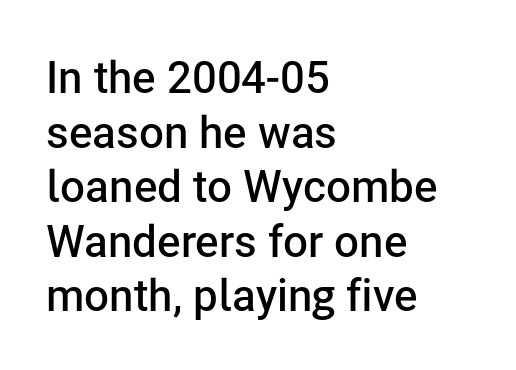
Classification — sans serif. A typesetter would call this proportional, since set widths differ per character. Every row of glyphs begins at an identical x-position on the left. Is the letter spacing exaggerated? No — it looks like the ordinary default. Posture: straight, roman, zero tilt. The baseline area is clear.
